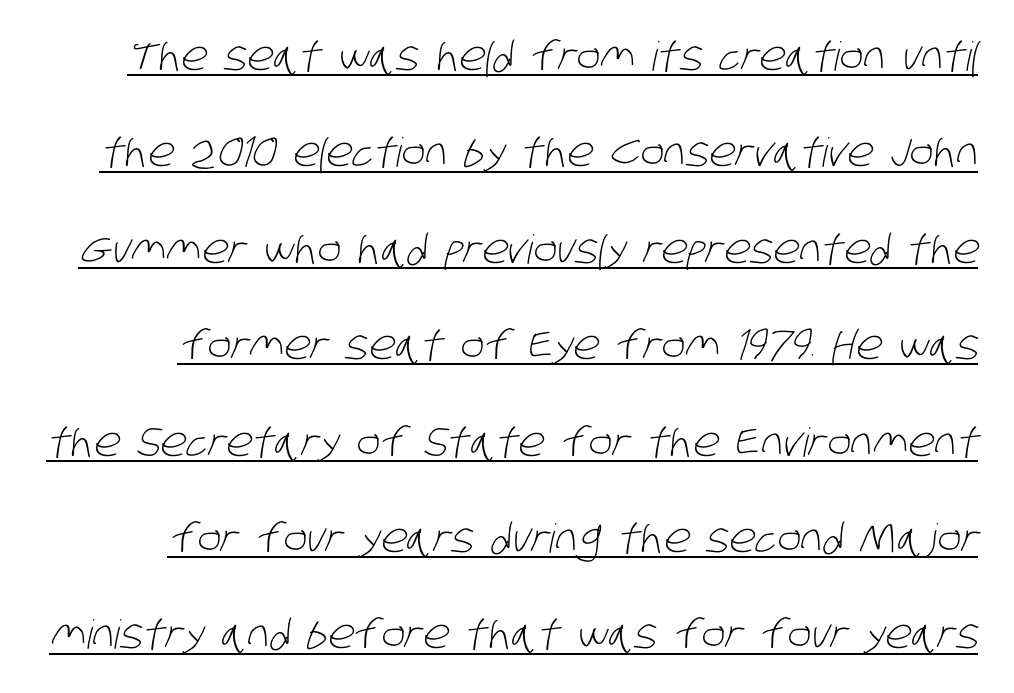
The image shows 40 px light, condensed sans-serif type; set loose line spacing (2.41x), normal letter spacing, underlined; low stroke contrast and a large x-height.
